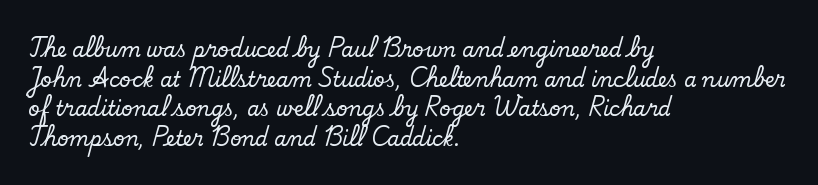
The words here are not underlined. Compared with typical paragraphs, the rows here are spaced about the same. Leftover space on each line is placed entirely after the last word. Students, note that the glyphs here touch the page at normal intervals.
